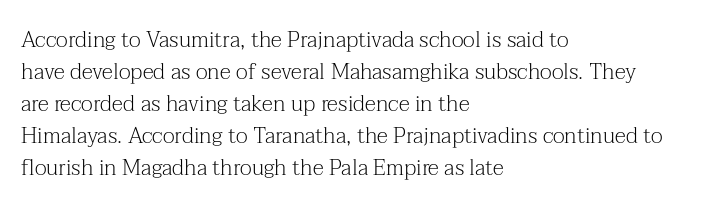
{"italic": "no", "bold": "no", "underline": "no", "align": "left", "line_spacing": "normal", "line_spacing_ratio": 1.45, "letter_spacing": "normal", "letter_spacing_em": 0.0, "glyph_px": 22}
